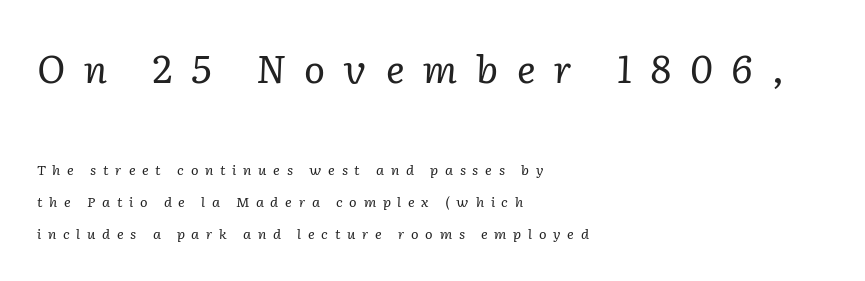
{"serif": "yes", "italic": "yes", "lean": "right", "slant_degrees": 2, "bold": "no", "weight": "regular", "width": "normal", "stroke_contrast": "low", "x_height": "medium", "monospaced": "no", "underline": "no", "align": "left", "line_spacing": "loose", "line_spacing_ratio": 2.29, "letter_spacing": "wide", "letter_spacing_em": 0.48, "larger_block": "first", "size_ratio": 2.79, "glyph_px": 39}
